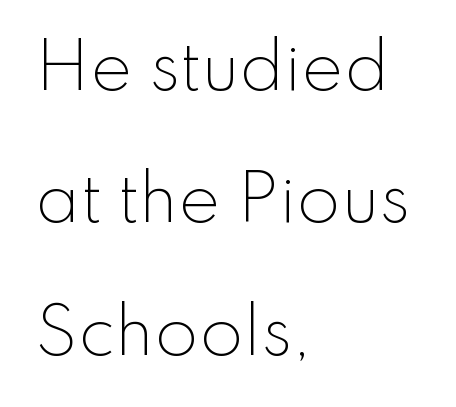
{"serif": "no", "italic": "no", "bold": "no", "weight": "light", "width": "normal", "stroke_contrast": "low", "x_height": "small", "monospaced": "no", "underline": "no", "align": "left", "line_spacing": "loose", "line_spacing_ratio": 2.1, "letter_spacing": "normal", "letter_spacing_em": 0.0, "glyph_px": 63}
